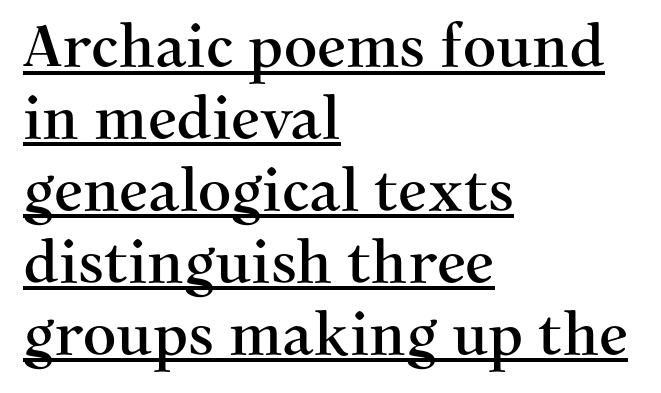
No extra tracking has been applied to these lines. Caption: multi-line text, flush left, ragged right. Is this a fixed-width face? No — the glyphs have proportional, varying widths. It's the straight-up-and-down kind of type.
